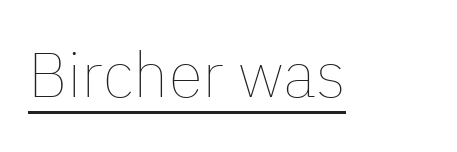
Each letter keeps its own natural width here, so spacing adapts to shape. Check the space under the baseline: a stroke is drawn there. This sample uses an upright cut, with every glyph sitting square on the baseline. Each stroke keeps to a modest, everyday thickness or less. You could call the tracking neutral — neither tight nor loose.
